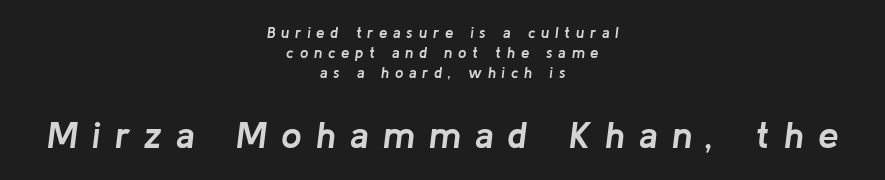
The image shows 37 px semibold type, italic (leaning right); set centered, normal line spacing (1.32x), unusually wide letter spacing (+0.38 em), not underlined; the second (bottom) block is 2.47x larger; low stroke contrast and a medium x-height.
